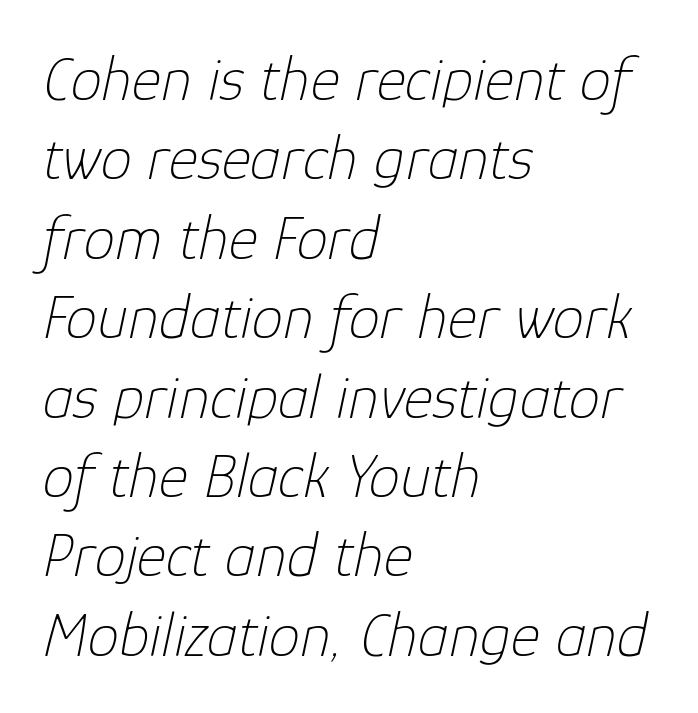
{"italic": "yes", "lean": "right", "slant_degrees": 12, "bold": "no", "weight": "thin", "width": "normal", "stroke_contrast": "low", "x_height": "medium", "monospaced": "no", "underline": "no", "align": "left", "line_spacing": "normal", "line_spacing_ratio": 1.26, "letter_spacing": "normal", "letter_spacing_em": 0.0, "glyph_px": 63}
